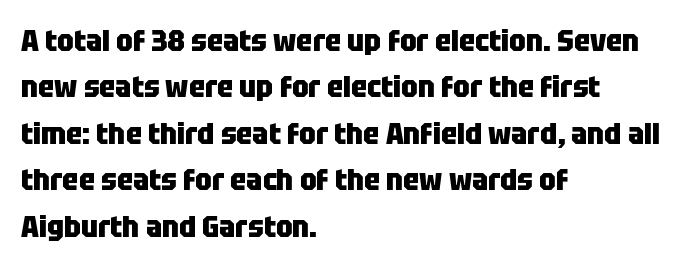
Plain, unruled lines of type. Does the type have serifs? No, each stem ends abruptly. Character widths vary here, with narrow letters taking less room than wide ones. Italic? Not at all — the glyphs are vertical.
